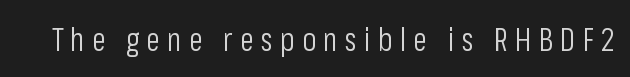
Look at the bottom of the vertical strokes: they stop flat, with no serifs. Is the stroke heavy? The answer is a plain regular-or-lighter. The type sits square on the baseline with zero lean. The letters advance in unequal steps, a hallmark of proportional type. Is the letter spacing exaggerated? Yes — the characters are pushed far apart. Glance below the letters and you will spot only blank space.
